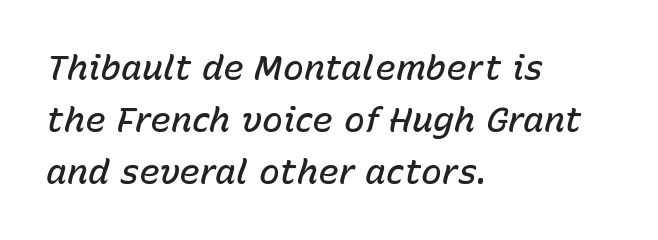
{"italic": "yes", "lean": "right", "slant_degrees": 15, "bold": "semi", "weight": "semibold", "width": "normal", "stroke_contrast": "low", "x_height": "medium", "monospaced": "no", "underline": "no", "align": "left", "line_spacing": "normal", "line_spacing_ratio": 1.49, "letter_spacing": "normal", "letter_spacing_em": 0.0, "glyph_px": 35}
